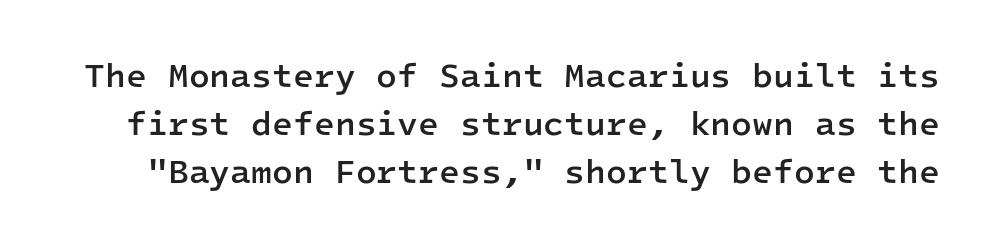
Q: Is the text bold? A: Semi-bold.
Q: Is the text italic (slanted)? A: No, it is upright.
Q: Is the typeface a serif or a sans-serif typeface? A: Sans-serif.
Q: Is the text underlined? A: No.
Q: Is the spacing between letters normal or unusually wide? A: Normal.
Q: Is the spacing between lines tight, normal or loose? A: Normal.
Q: Width (condensed, normal, or wide)? A: Normal.
Q: Stroke contrast? A: Low.
Q: x-height? A: Medium.
Q: Monospaced? A: Yes.
